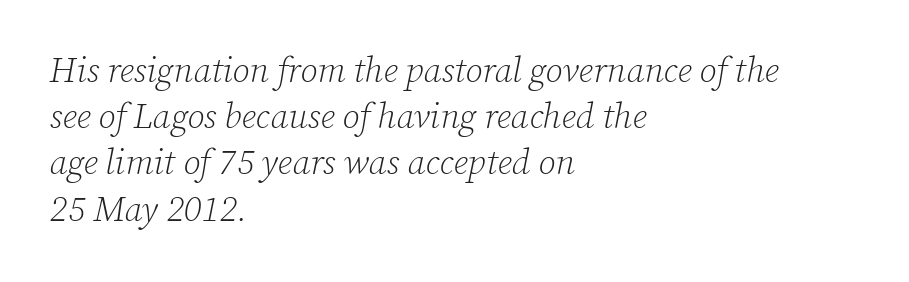
{"serif": "yes", "italic": "yes", "lean": "right", "slant_degrees": 12, "bold": "no", "weight": "light", "width": "normal", "stroke_contrast": "low", "x_height": "medium", "monospaced": "no", "underline": "no", "align": "left", "line_spacing": "normal", "line_spacing_ratio": 1.32, "letter_spacing": "normal", "letter_spacing_em": 0.0, "glyph_px": 35}
